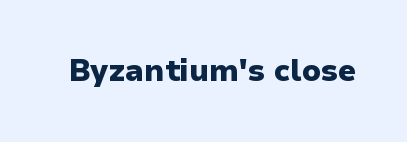
The image shows 30 px heavy sans-serif type, upright; set normal letter spacing, not underlined; low stroke contrast and a medium x-height.
